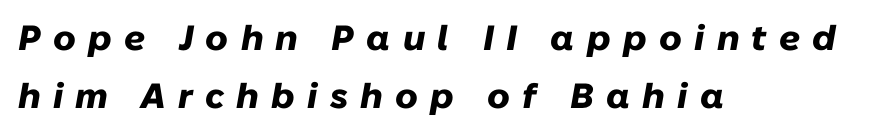
Letter spacing: wide. The string is rendered with underlining switched off. The letters advance in unequal steps, a hallmark of proportional type. Vertically, the passage feels balanced, rows spaced as you'd expect. Emphasis by weight is at full strength: bold.
